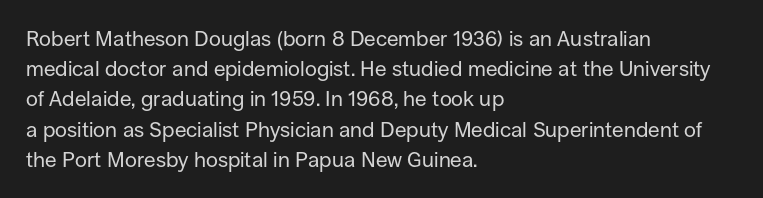
Regarding leading, the lines here are spaced in the standard way. Underline: absent. A classic flush-left, rag-right setting is used for this passage. Every character sits straight up, as roman type does.
